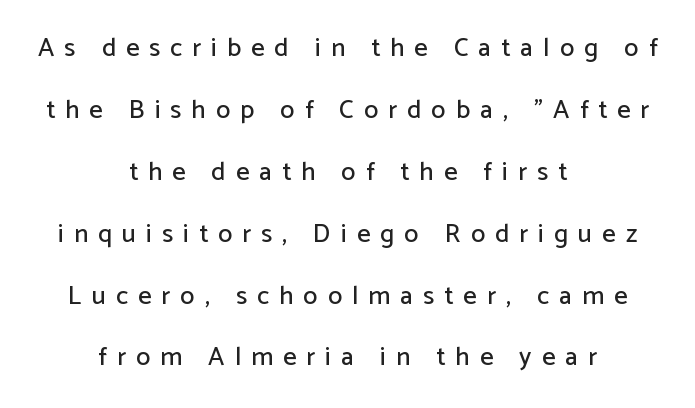
The compositor balanced each line on the midline. A typesetter would call this leading open, well beyond the default. Quick note: underline off. Each word looks stretched out because of the extra space between its letters. When letters stand straight like this, we call the style roman or upright.
